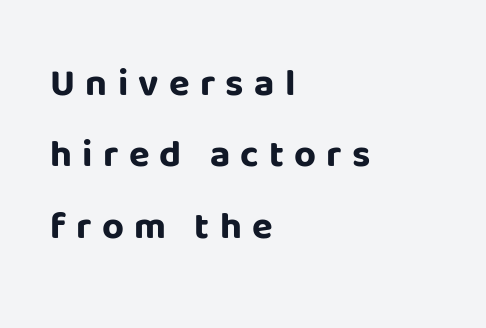
Q: Is the text bold? A: Yes.
Q: Is the text italic (slanted)? A: No, it is upright.
Q: Is the typeface a serif or a sans-serif typeface? A: Sans-serif.
Q: Is the text underlined? A: No.
Q: How is the paragraph aligned? A: Left-aligned.
Q: Is the spacing between letters normal or unusually wide? A: Unusually wide.
Q: Width (condensed, normal, or wide)? A: Normal.
Q: Stroke contrast? A: Low.
Q: x-height? A: Large.
Q: Monospaced? A: No.
